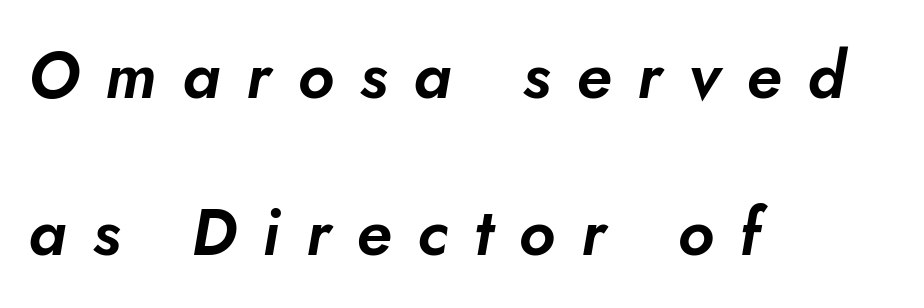
Q: Is the typeface a serif or a sans-serif typeface? A: Sans-serif.
Q: Is the text underlined? A: No.
Q: How is the paragraph aligned? A: Left-aligned.
Q: Is the spacing between letters normal or unusually wide? A: Unusually wide.
Q: Is the spacing between lines tight, normal or loose? A: Loose.
Q: Width (condensed, normal, or wide)? A: Normal.
Q: Stroke contrast? A: Low.
Q: x-height? A: Small.
Q: Monospaced? A: No.
